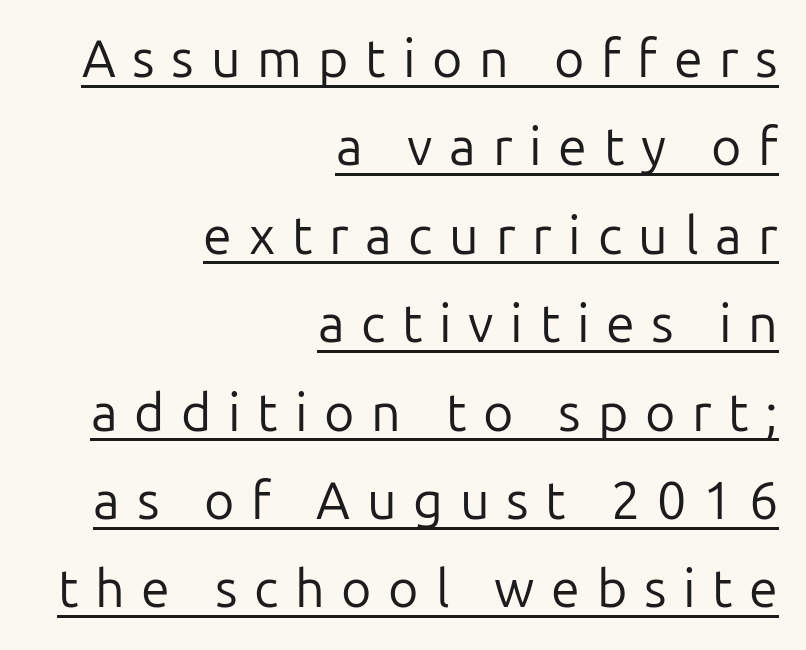
Short note: letters widely spaced. Normally led — the rows are evenly, conventionally spaced. The ragged edge is on the left, which tells us the setting is flush right. No feet cap the strokes, marking this as sans-serif type. Students, observe the line beneath the letters — that is underlining.
